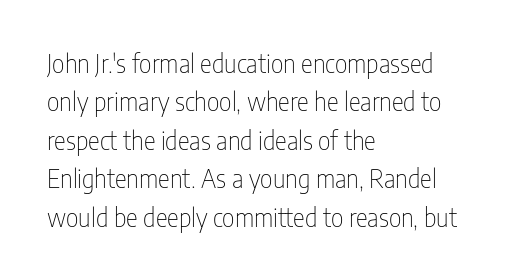
This sample uses an upright cut, with every glyph sitting square on the baseline. The string is rendered with underlining switched off. Tracking value appears to be zero — textbook default spacing. The lines in this sample share a left origin and differ only in where they stop. Vertical spacing — default.
